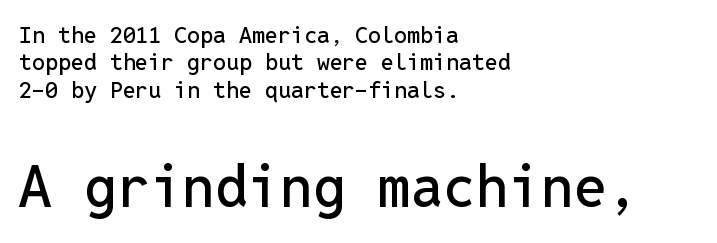
Q: Is the text italic (slanted)? A: No, it is upright.
Q: Is the typeface a serif or a sans-serif typeface? A: Sans-serif.
Q: Is the text underlined? A: No.
Q: How is the paragraph aligned? A: Left-aligned.
Q: Is the spacing between letters normal or unusually wide? A: Normal.
Q: Which block of text is set in a larger size, the first (top) or the second (bottom)? A: The second (bottom) one.
Q: Width (condensed, normal, or wide)? A: Normal.
Q: Stroke contrast? A: Low.
Q: x-height? A: Medium.
Q: Monospaced? A: Yes.
